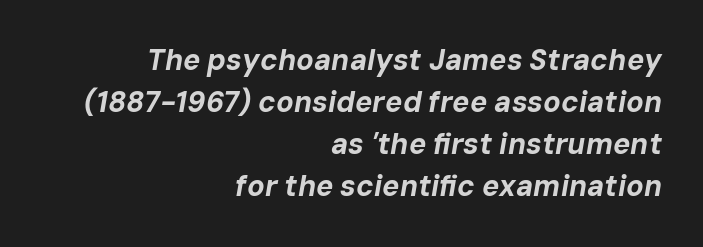
{"italic": "yes", "lean": "right", "slant_degrees": 10, "bold": "yes", "weight": "bold", "width": "normal", "stroke_contrast": "low", "x_height": "medium", "monospaced": "no", "underline": "no", "align": "right", "line_spacing": "normal", "line_spacing_ratio": 1.45, "letter_spacing": "normal", "letter_spacing_em": 0.0, "glyph_px": 29}
